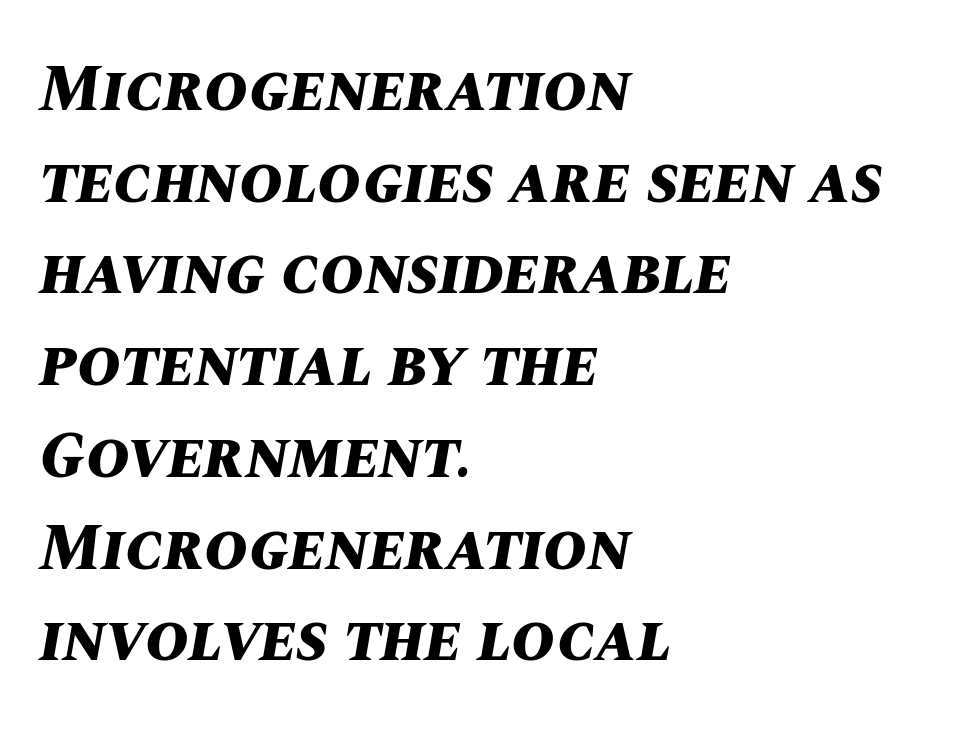
The image shows 66 px bold type, italic (leaning right); set left-aligned, normal line spacing (1.39x), normal letter spacing, not underlined; medium stroke contrast and a large x-height.
